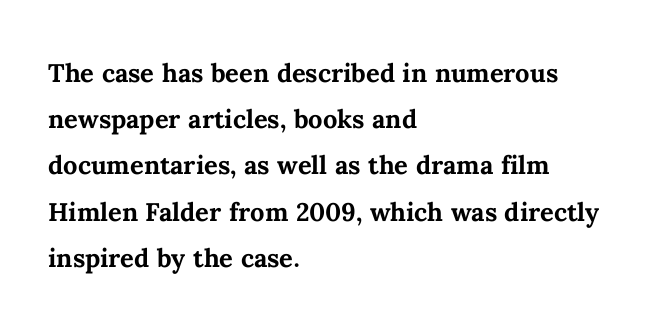
The glyphs have the mass of a bold cut. How are the letters spaced? Ordinarily, with no added tracking. Posture: upright roman. The passage shown stacks its lines at a standard gap. In CSS terms this would be text-align: left. The space directly below the letters is spotless.
